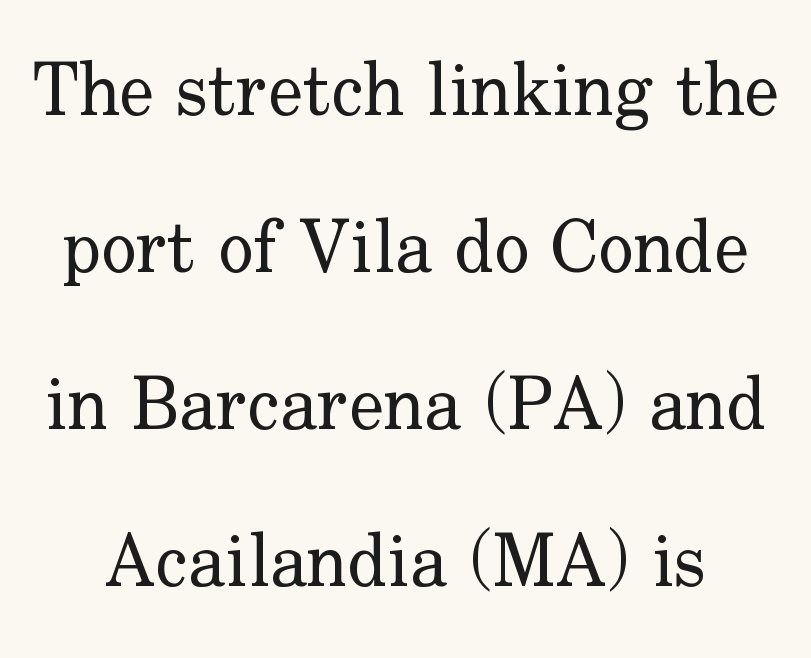
Q: Is the text bold? A: No.
Q: Is the text italic (slanted)? A: No, it is upright.
Q: Is the typeface a serif or a sans-serif typeface? A: Serif.
Q: Is the text underlined? A: No.
Q: Is the spacing between letters normal or unusually wide? A: Normal.
Q: Is the spacing between lines tight, normal or loose? A: Loose.
Q: Width (condensed, normal, or wide)? A: Normal.
Q: Stroke contrast? A: Low.
Q: x-height? A: Small.
Q: Monospaced? A: No.
